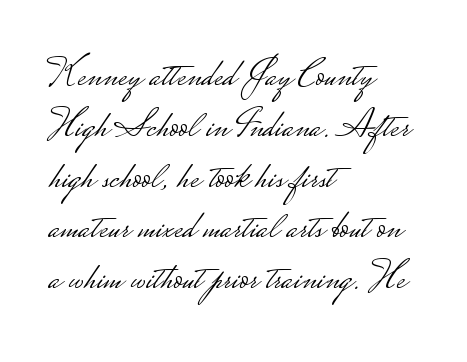
Q: Is the text bold? A: No.
Q: Is the text italic (slanted)? A: Yes.
Q: Is the typeface a serif or a sans-serif typeface? A: Sans-serif.
Q: Is the text underlined? A: No.
Q: How is the paragraph aligned? A: Left-aligned.
Q: Is the spacing between letters normal or unusually wide? A: Normal.
Q: Is the spacing between lines tight, normal or loose? A: Normal.
Q: Width (condensed, normal, or wide)? A: Wide.
Q: Stroke contrast? A: Low.
Q: Monospaced? A: No.
